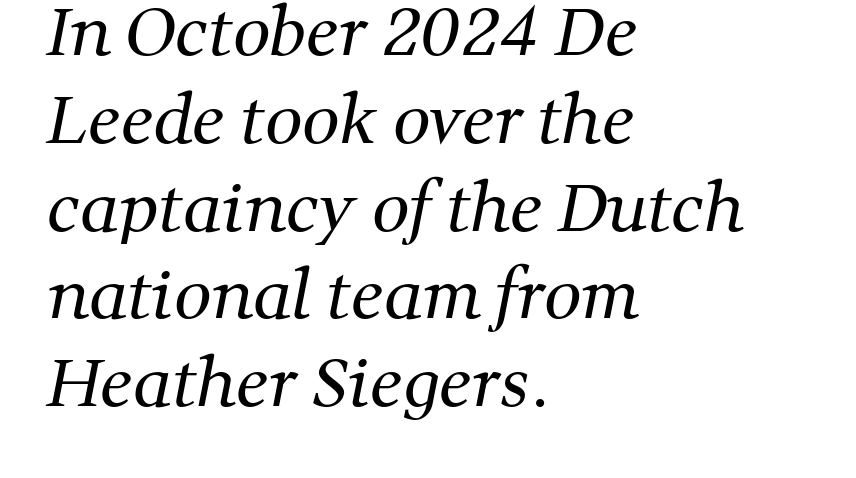
{"serif": "yes", "bold": "no", "weight": "regular", "width": "normal", "stroke_contrast": "medium", "x_height": "medium", "monospaced": "no", "underline": "no", "align": "left", "line_spacing": "normal", "line_spacing_ratio": 1.33, "letter_spacing": "normal", "letter_spacing_em": 0.0, "glyph_px": 66}
